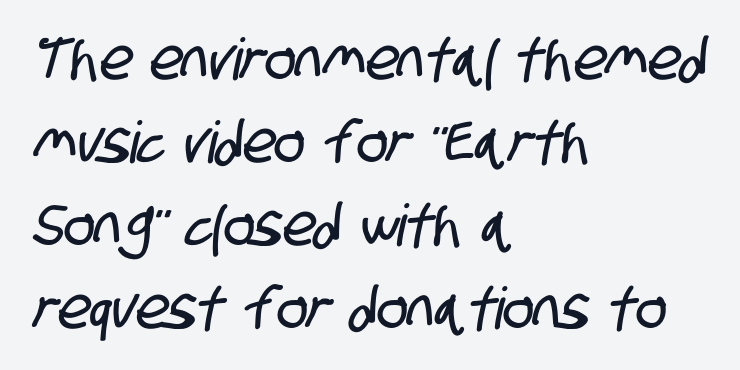
Look at the tracking — it's just the regular setting, nothing added. Character widths vary here, with narrow letters taking less room than wide ones. A typesetter would label this face a sans. Underlining? Definitely not there. Teacher's note: observe the even left margin — that is flush-left alignment. This sample keeps an unexceptional amount of space between lines.
